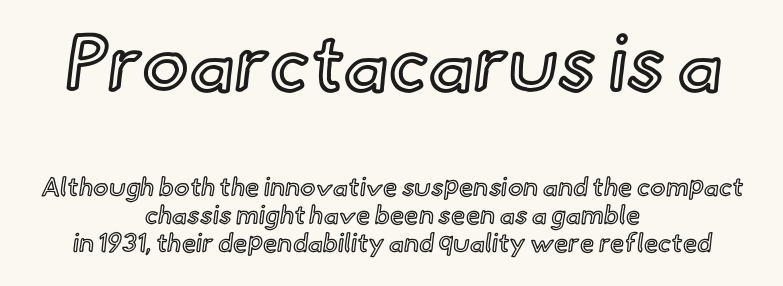
Successive baselines arrive quickly, one right under another. Short and long lines alike share a common midpoint. The rendering uses natural spacing where letterforms have individual widths. The emphasis by scale lands on block number one, above. Beneath every word, the page is bare.
